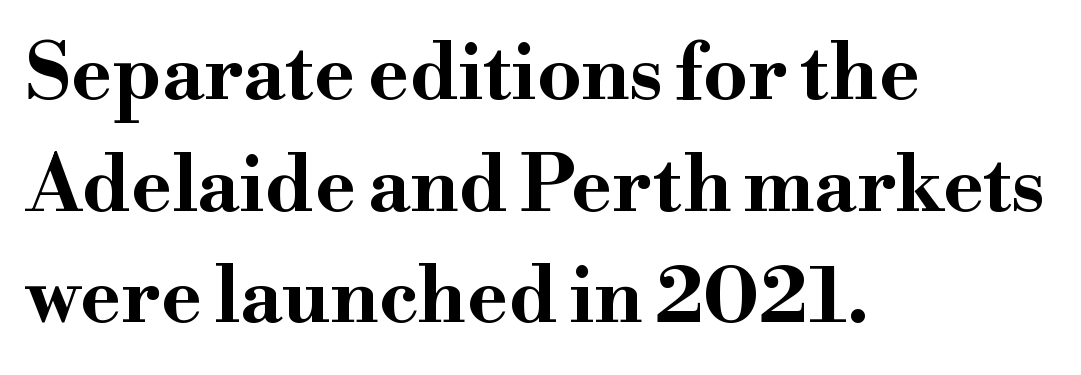
The image shows 78 px bold, wide serif type, upright; set left-aligned, normal line spacing (1.43x), normal letter spacing, not underlined; high stroke contrast and a small x-height.
